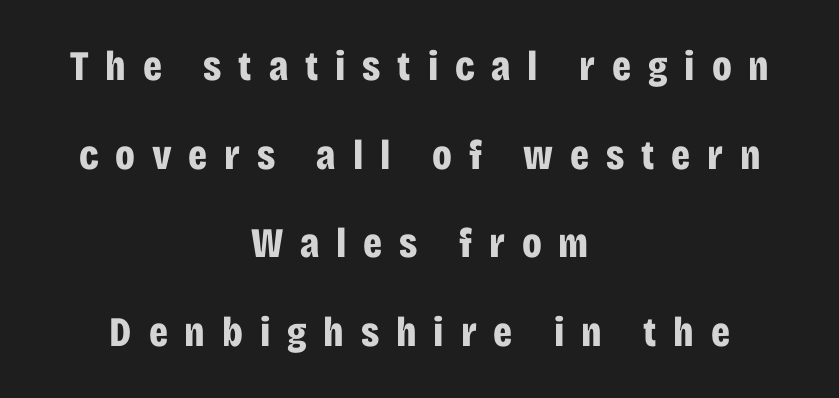
Q: Is the text bold? A: Yes.
Q: Is the text italic (slanted)? A: No, it is upright.
Q: Is the typeface a serif or a sans-serif typeface? A: Sans-serif.
Q: Is the text underlined? A: No.
Q: How is the paragraph aligned? A: Centered.
Q: Is the spacing between letters normal or unusually wide? A: Unusually wide.
Q: Is the spacing between lines tight, normal or loose? A: Loose.
Q: Width (condensed, normal, or wide)? A: Condensed.
Q: Stroke contrast? A: Low.
Q: x-height? A: Large.
Q: Monospaced? A: No.
